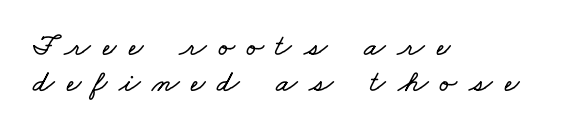
The image shows 31 px wide type; set left-aligned, tight line spacing (1.15x), unusually wide letter spacing (+0.39 em), not underlined; low stroke contrast and a small x-height.
